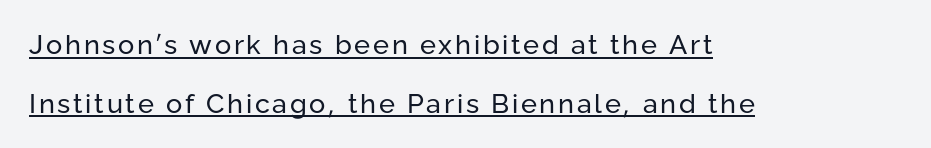
The image shows 27 px text type, upright; set left-aligned, loose line spacing (2.17x), underlined.
